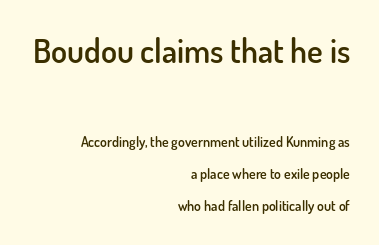
The image shows 33 px semibold sans-serif type, upright; set right-aligned, loose line spacing (2.31x), normal letter spacing, not underlined; the first (top) block is 2.36x larger; low stroke contrast and a small x-height.
